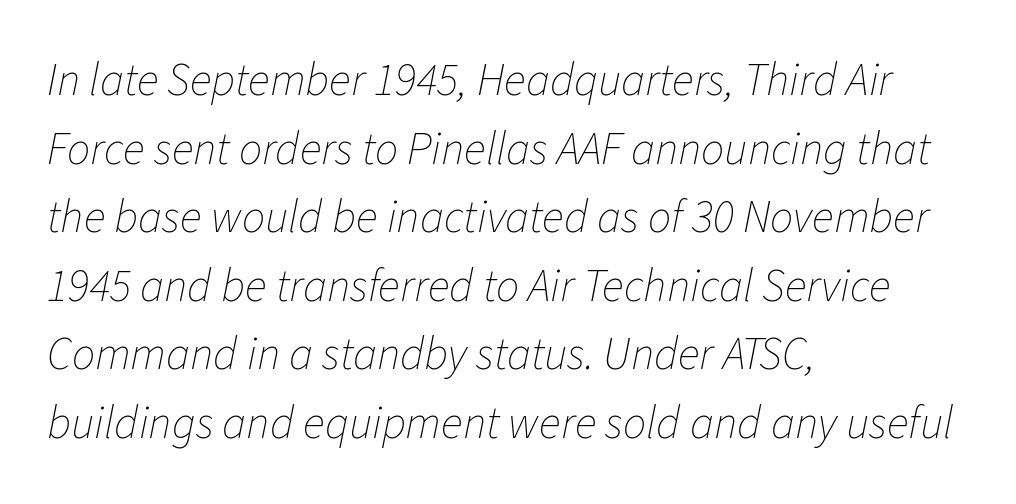
The text carries the slant typical of an italic or oblique font. Which margin do the lines hug? The left one — the right edge is uneven. If you measured baseline to baseline, you'd find a middling distance. The area under the type is left untouched. Between one letter and the next there's only the usual sliver of space.
